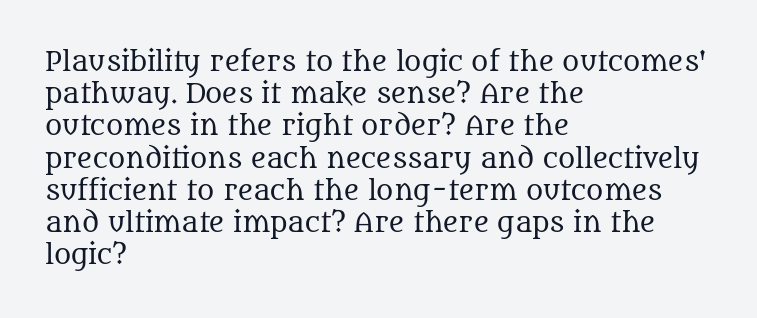
No letter is thick-stroked: the sample isn't bold. The lettering stays uniformly vertical, giving the passage a roman look. This sample uses plain, unmodified letter spacing. These lines stack with their left ends in a neat column. The gap between lines stays unmarked.
